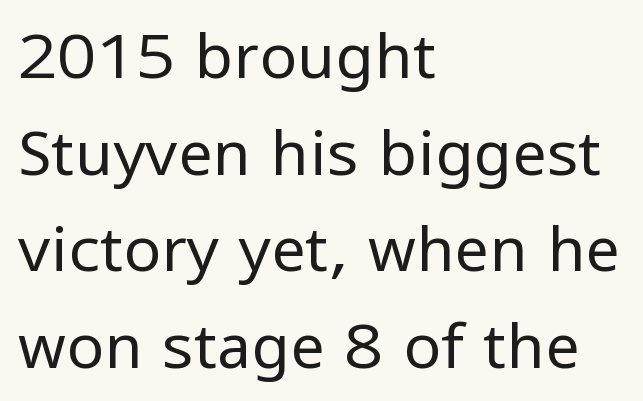
Q: Is the text bold? A: No.
Q: Is the text italic (slanted)? A: No, it is upright.
Q: Is the typeface a serif or a sans-serif typeface? A: Sans-serif.
Q: Is the text underlined? A: No.
Q: How is the paragraph aligned? A: Left-aligned.
Q: Is the spacing between letters normal or unusually wide? A: Normal.
Q: Is the spacing between lines tight, normal or loose? A: Normal.
Q: Width (condensed, normal, or wide)? A: Normal.
Q: Stroke contrast? A: Low.
Q: x-height? A: Medium.
Q: Monospaced? A: No.
